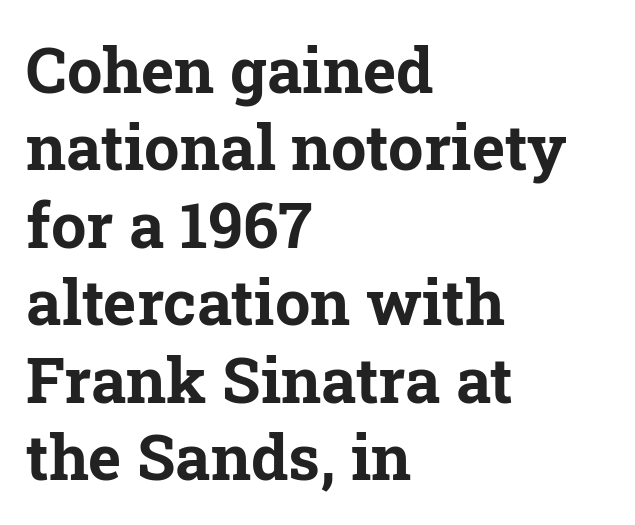
Q: Is the text bold? A: Yes.
Q: Is the text italic (slanted)? A: No, it is upright.
Q: Is the typeface a serif or a sans-serif typeface? A: Serif.
Q: Is the text underlined? A: No.
Q: How is the paragraph aligned? A: Left-aligned.
Q: Is the spacing between letters normal or unusually wide? A: Normal.
Q: Width (condensed, normal, or wide)? A: Normal.
Q: Stroke contrast? A: Low.
Q: x-height? A: Medium.
Q: Monospaced? A: No.
